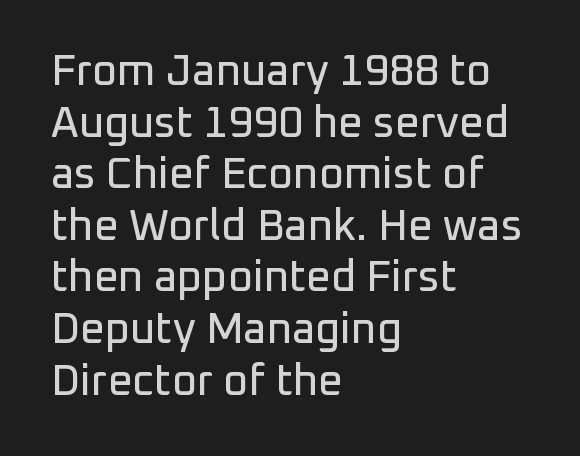
The image shows 43 px sans-serif type, upright; set left-aligned, line spacing 1.2x, normal letter spacing, not underlined; low stroke contrast and a medium x-height.
